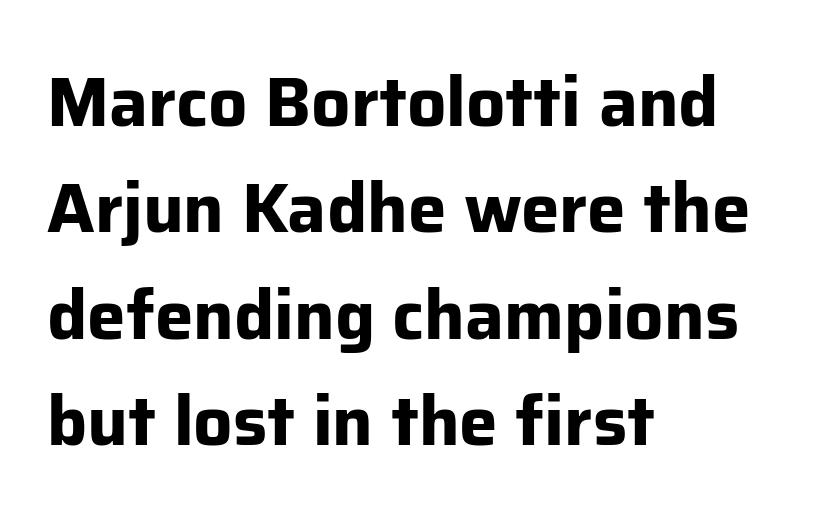
Q: Is the text bold? A: Yes.
Q: Is the text italic (slanted)? A: No, it is upright.
Q: Is the typeface a serif or a sans-serif typeface? A: Sans-serif.
Q: Is the text underlined? A: No.
Q: How is the paragraph aligned? A: Left-aligned.
Q: Is the spacing between letters normal or unusually wide? A: Normal.
Q: Is the spacing between lines tight, normal or loose? A: Normal.
Q: Width (condensed, normal, or wide)? A: Normal.
Q: Stroke contrast? A: Low.
Q: x-height? A: Medium.
Q: Monospaced? A: No.
